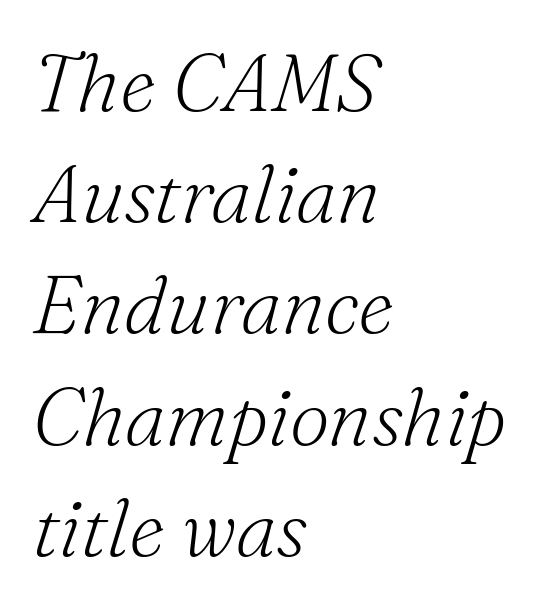
Q: Is the text bold? A: No.
Q: Is the text italic (slanted)? A: Yes, it leans right by about 16 degrees.
Q: Is the typeface a serif or a sans-serif typeface? A: Serif.
Q: Is the text underlined? A: No.
Q: How is the paragraph aligned? A: Left-aligned.
Q: Is the spacing between letters normal or unusually wide? A: Normal.
Q: Is the spacing between lines tight, normal or loose? A: Normal.
Q: Width (condensed, normal, or wide)? A: Normal.
Q: Stroke contrast? A: Medium.
Q: x-height? A: Small.
Q: Monospaced? A: No.
